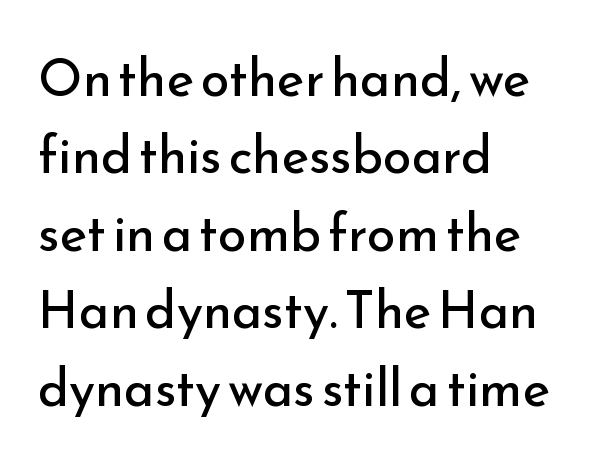
{"serif": "no", "italic": "no", "bold": "no", "weight": "regular", "width": "normal", "stroke_contrast": "low", "x_height": "small", "monospaced": "no", "underline": "no", "align": "left", "line_spacing": "normal", "line_spacing_ratio": 1.49, "letter_spacing": "normal", "letter_spacing_em": 0.0, "glyph_px": 52}
